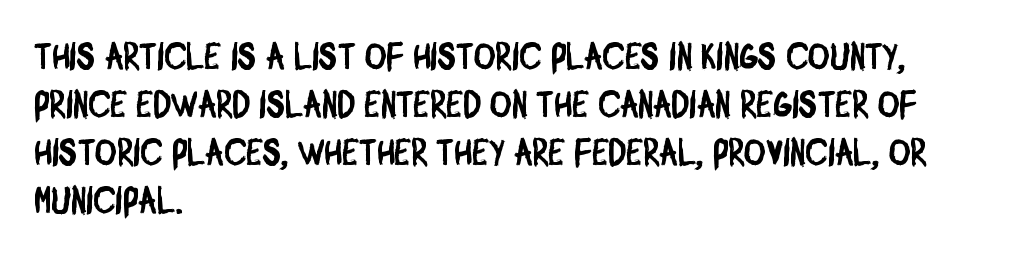
Short and long lines alike share a common starting point at left. The rendering uses natural spacing where letterforms have individual widths. Just letters on the line, the space beneath them empty. Are there feet on the stems? There aren't — it's a sans.
